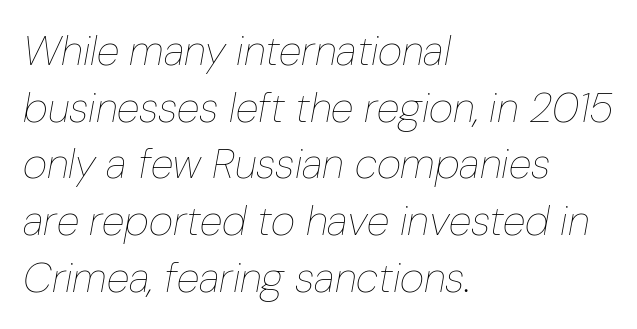
The image shows 42 px thin, condensed type, italic (leaning right); set left-aligned, normal line spacing (1.35x), normal letter spacing, not underlined; low stroke contrast and a medium x-height.
